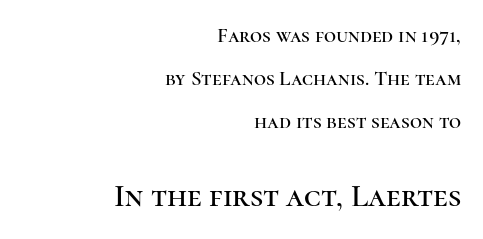
Q: Is the text italic (slanted)? A: No, it is upright.
Q: Is the typeface a serif or a sans-serif typeface? A: Serif.
Q: Is the text underlined? A: No.
Q: How is the paragraph aligned? A: Right-aligned.
Q: Is the spacing between letters normal or unusually wide? A: Normal.
Q: Is the spacing between lines tight, normal or loose? A: Loose.
Q: Which block of text is set in a larger size, the first (top) or the second (bottom)? A: The second (bottom) one.
Q: Width (condensed, normal, or wide)? A: Normal.
Q: Stroke contrast? A: High.
Q: x-height? A: Medium.
Q: Monospaced? A: No.
